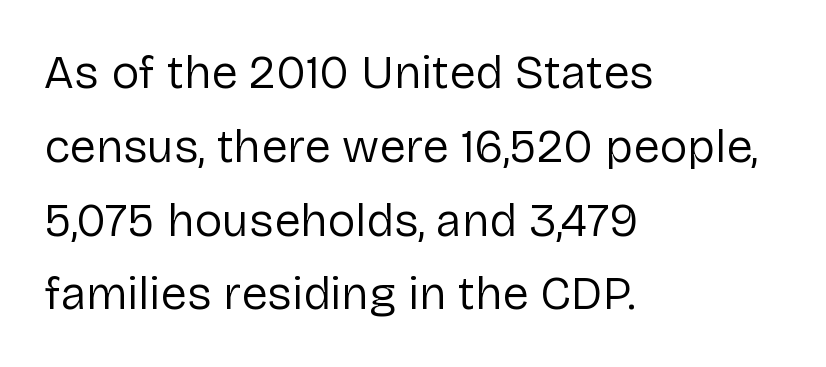
The image shows 47 px regular-weight sans-serif type, upright; set left-aligned, normal line spacing (1.57x), normal letter spacing, not underlined; low stroke contrast and a medium x-height.
